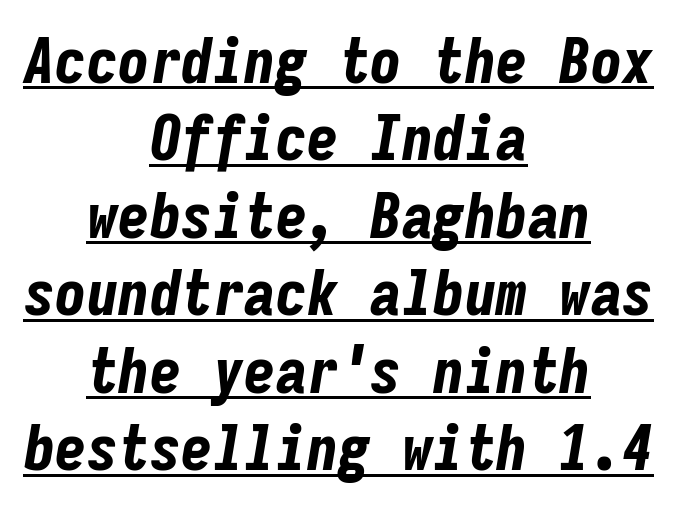
{"italic": "yes", "lean": "right", "slant_degrees": 9, "bold": "yes", "weight": "bold", "width": "condensed", "stroke_contrast": "low", "x_height": "medium", "monospaced": "yes", "underline": "yes", "align": "center", "line_spacing_ratio": 1.23, "letter_spacing": "normal", "letter_spacing_em": 0.0, "glyph_px": 63}
